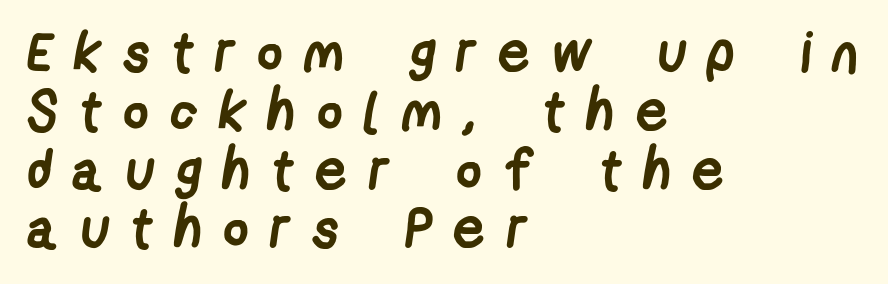
Q: Is the text bold? A: Yes.
Q: Is the typeface a serif or a sans-serif typeface? A: Sans-serif.
Q: Is the text underlined? A: No.
Q: How is the paragraph aligned? A: Left-aligned.
Q: Is the spacing between letters normal or unusually wide? A: Unusually wide.
Q: Is the spacing between lines tight, normal or loose? A: Tight.
Q: Width (condensed, normal, or wide)? A: Condensed.
Q: Stroke contrast? A: Low.
Q: x-height? A: Medium.
Q: Monospaced? A: No.
